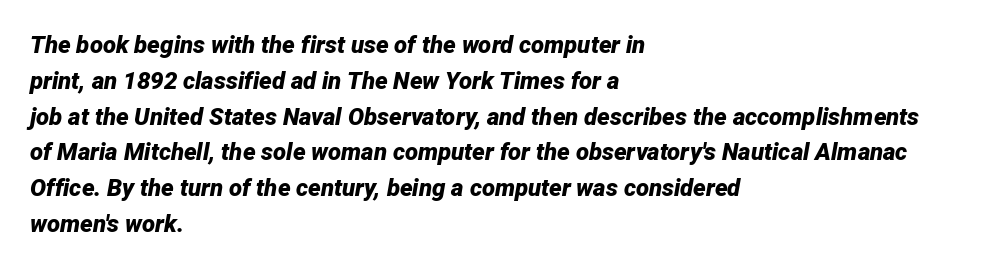
The image shows 24 px bold type, italic (leaning right); set left-aligned, normal line spacing (1.49x), normal letter spacing, not underlined.
